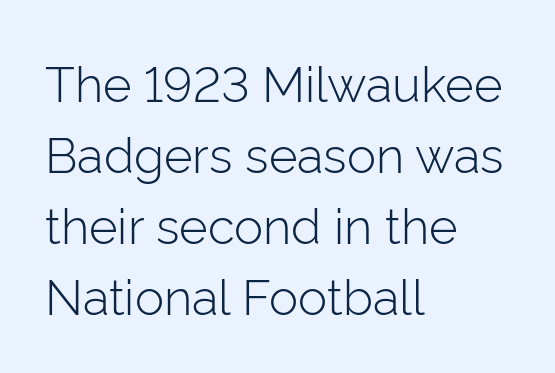
{"serif": "no", "italic": "no", "bold": "no", "weight": "light", "width": "normal", "stroke_contrast": "low", "x_height": "medium", "monospaced": "no", "underline": "no", "align": "left", "line_spacing": "normal", "line_spacing_ratio": 1.45, "letter_spacing": "normal", "letter_spacing_em": 0.0, "glyph_px": 49}
